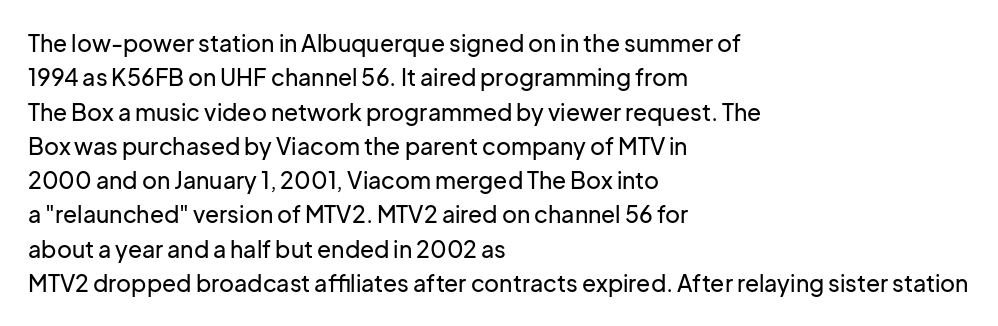
The image shows 23 px text type, upright; set left-aligned, normal line spacing (1.49x), normal letter spacing, not underlined.
